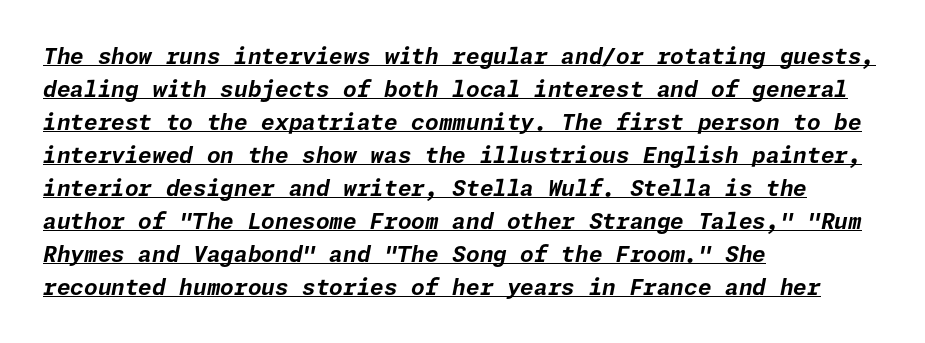
{"italic": "yes", "lean": "right", "slant_degrees": 11, "bold": "yes", "underline": "yes", "align": "left", "line_spacing": "normal", "line_spacing_ratio": 1.5, "letter_spacing": "normal", "letter_spacing_em": 0.0, "glyph_px": 22}
